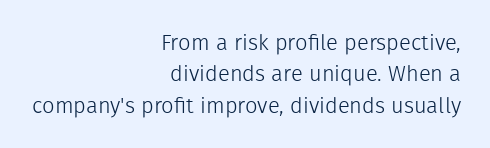
The image shows 22 px text type, upright; set right-aligned, normal line spacing (1.43x), normal letter spacing, not underlined.
